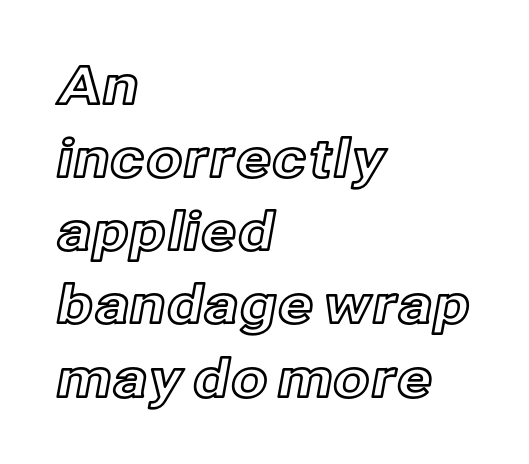
Q: Is the text italic (slanted)? A: Yes.
Q: Is the text underlined? A: No.
Q: How is the paragraph aligned? A: Left-aligned.
Q: Is the spacing between letters normal or unusually wide? A: Normal.
Q: Is the spacing between lines tight, normal or loose? A: Normal.
Q: Width (condensed, normal, or wide)? A: Normal.
Q: x-height? A: Medium.
Q: Monospaced? A: No.
